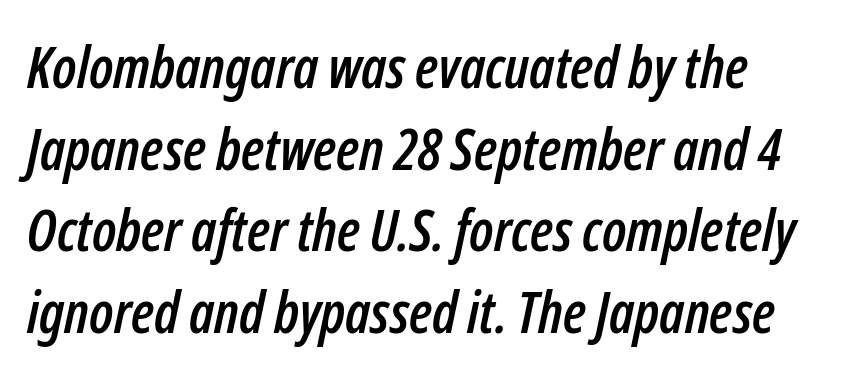
Q: Is the text italic (slanted)? A: Yes, it leans right by about 12 degrees.
Q: Is the text underlined? A: No.
Q: How is the paragraph aligned? A: Left-aligned.
Q: Is the spacing between letters normal or unusually wide? A: Normal.
Q: Is the spacing between lines tight, normal or loose? A: Normal.
Q: Width (condensed, normal, or wide)? A: Condensed.
Q: Stroke contrast? A: Low.
Q: x-height? A: Medium.
Q: Monospaced? A: No.
